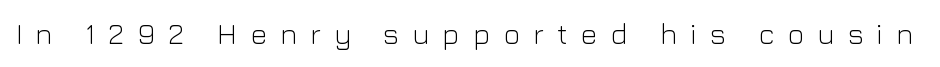
Short note: letters widely spaced. Vertical strokes here are truly vertical. On a weight scale, this lands at 450 or below. Regarding serifs, this sample does without them.
